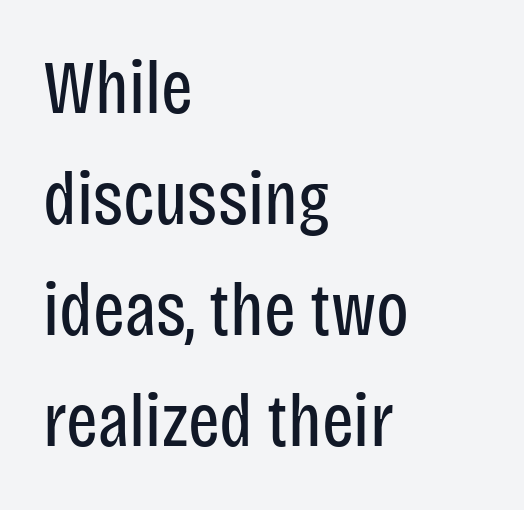
Q: Is the text bold? A: No.
Q: Is the text italic (slanted)? A: No, it is upright.
Q: Is the typeface a serif or a sans-serif typeface? A: Sans-serif.
Q: Is the text underlined? A: No.
Q: How is the paragraph aligned? A: Left-aligned.
Q: Is the spacing between letters normal or unusually wide? A: Normal.
Q: Is the spacing between lines tight, normal or loose? A: Normal.
Q: Width (condensed, normal, or wide)? A: Condensed.
Q: Stroke contrast? A: Low.
Q: x-height? A: Large.
Q: Monospaced? A: No.
